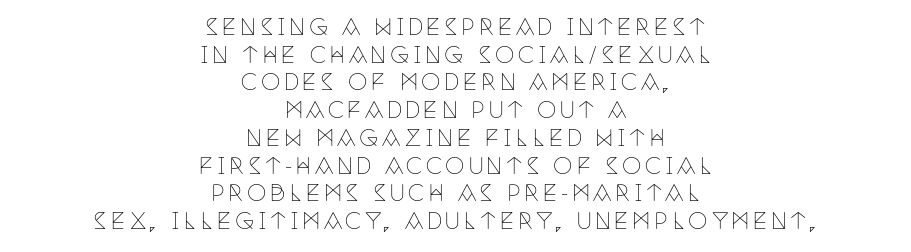
Teacher's note: observe the equal gaps on both sides — that is centered alignment. Compared with typical paragraphs, the rows here are spaced about the same. Ordinary non-slanted type is in use. Weight: regular or lighter.
